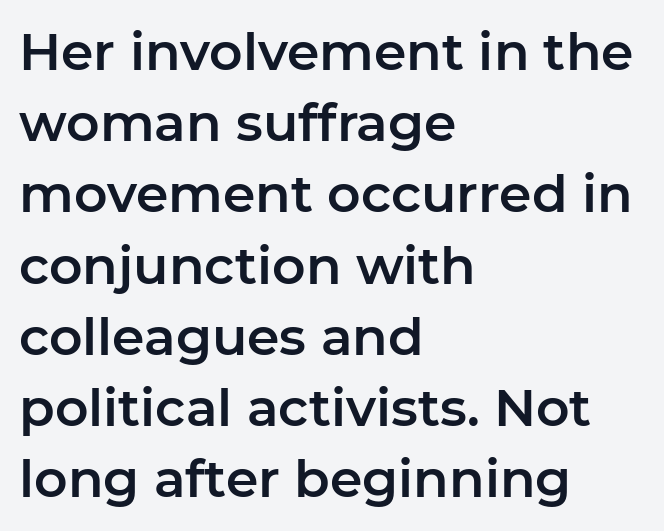
Q: Is the text italic (slanted)? A: No, it is upright.
Q: Is the typeface a serif or a sans-serif typeface? A: Sans-serif.
Q: Is the text underlined? A: No.
Q: How is the paragraph aligned? A: Left-aligned.
Q: Is the spacing between letters normal or unusually wide? A: Normal.
Q: Is the spacing between lines tight, normal or loose? A: Normal.
Q: Width (condensed, normal, or wide)? A: Normal.
Q: Stroke contrast? A: Low.
Q: x-height? A: Medium.
Q: Monospaced? A: No.
